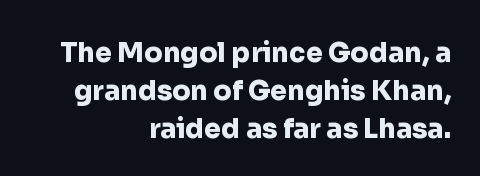
Heavy-handed strokes throughout: this text is bold. The rendering keeps characters at their native spacing. Bare-footed words on every line. Short and long lines alike share a common ending point at right.
